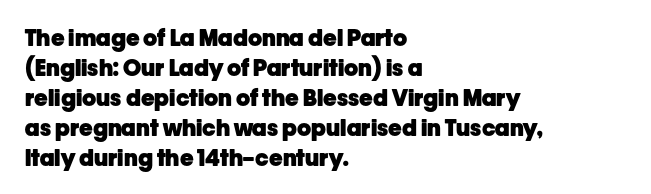
{"italic": "no", "bold": "yes", "underline": "no", "align": "left", "line_spacing": "normal", "line_spacing_ratio": 1.3, "letter_spacing": "normal", "letter_spacing_em": 0.0, "glyph_px": 23}
